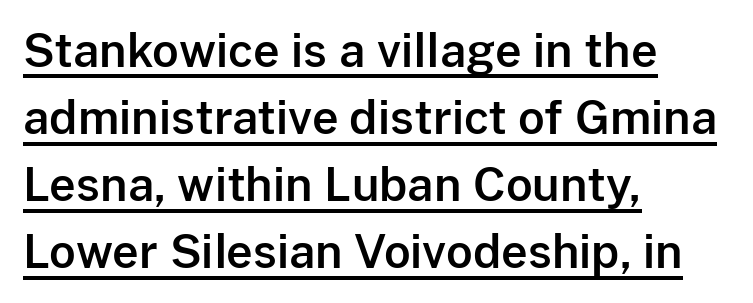
The image shows 46 px sans-serif type, upright; set left-aligned, normal line spacing (1.46x), normal letter spacing, underlined; low stroke contrast and a medium x-height.
